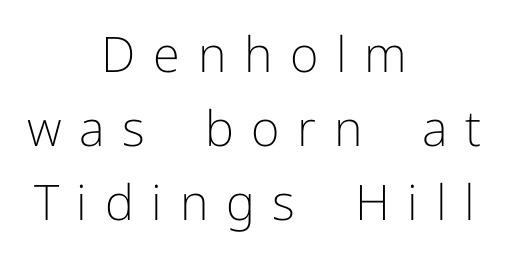
Q: Is the text bold? A: No.
Q: Is the text italic (slanted)? A: No, it is upright.
Q: Is the typeface a serif or a sans-serif typeface? A: Sans-serif.
Q: Is the text underlined? A: No.
Q: How is the paragraph aligned? A: Centered.
Q: Is the spacing between letters normal or unusually wide? A: Unusually wide.
Q: Is the spacing between lines tight, normal or loose? A: Normal.
Q: Width (condensed, normal, or wide)? A: Normal.
Q: Stroke contrast? A: Low.
Q: x-height? A: Medium.
Q: Monospaced? A: No.
